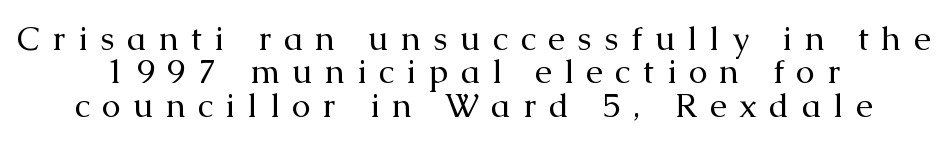
This reads as an unemphasized weight, regular at the heaviest. If you folded the block vertically in half, each line would mirror itself in length. How are the letters spaced? Widely, with obvious added tracking. Each row of text sits above clean, open space. You could not count columns in this text — the font is proportionally spaced. The lettering stays uniformly vertical, giving the passage a roman look.
